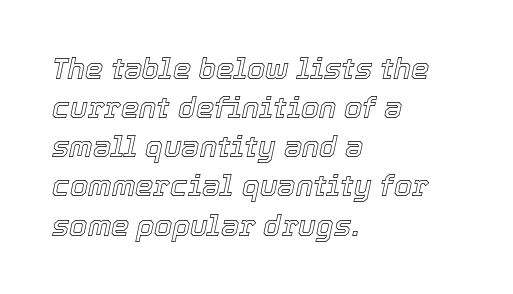
Q: Is the text italic (slanted)? A: Yes, it leans right by about 12 degrees.
Q: Is the text underlined? A: No.
Q: How is the paragraph aligned? A: Left-aligned.
Q: Is the spacing between letters normal or unusually wide? A: Normal.
Q: Is the spacing between lines tight, normal or loose? A: Normal.
Q: Width (condensed, normal, or wide)? A: Normal.
Q: x-height? A: Medium.
Q: Monospaced? A: No.
